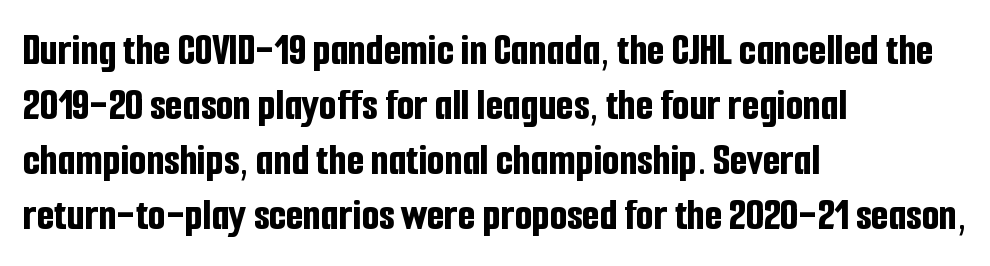
The image shows 45 px bold, condensed sans-serif type, upright; set left-aligned, line spacing 1.22x, normal letter spacing, not underlined; low stroke contrast and a medium x-height.
